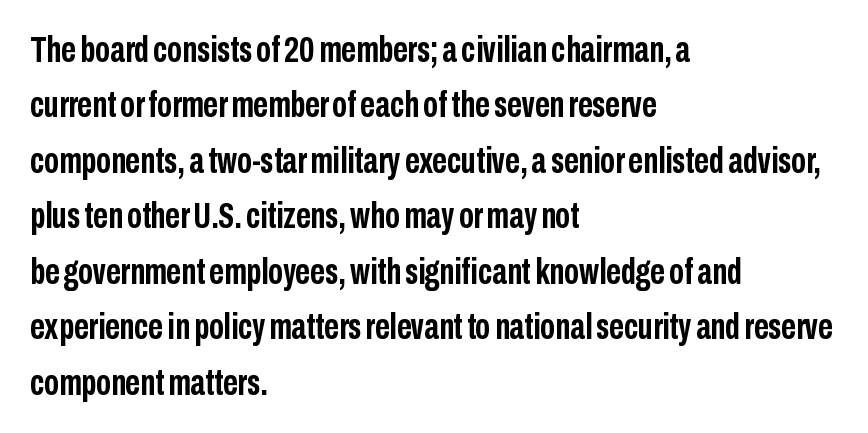
The image shows 36 px semibold, condensed sans-serif type, upright; set left-aligned, normal line spacing (1.54x), normal letter spacing, not underlined; low stroke contrast and a medium x-height.
